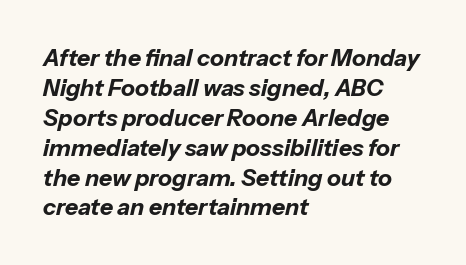
{"italic": "yes", "lean": "right", "slant_degrees": 13, "bold": "yes", "underline": "no", "align": "left", "line_spacing": "normal", "line_spacing_ratio": 1.3, "letter_spacing": "normal", "letter_spacing_em": 0.0, "glyph_px": 23}
